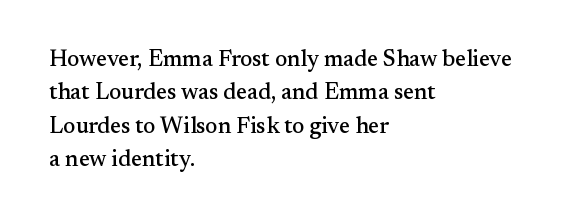
The rendering uses a moderate line-height, typical for paragraphs. These lines were composed using upright roman letters. The gaps between neighbouring characters are ordinary and unremarkable. Has an underline been added? It has not. Line starts are locked; line ends wander.
